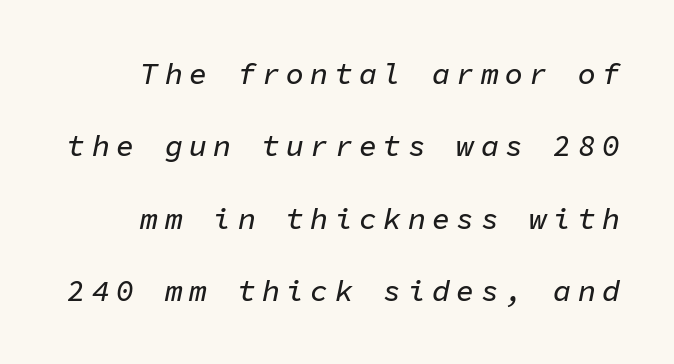
The leading is generous, giving the passage an open texture. The setting favours the right margin, as signatures and pull-quotes sometimes do. Type without underlining. The tracking jumps out immediately: characters are airy and widely separated. The letters march in equal steps, a hallmark of fixed-pitch type. If you drew a line through each stem, it would be angled.
